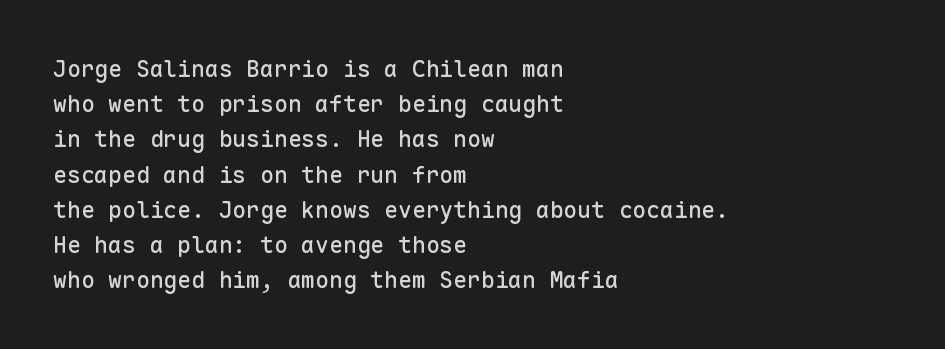
The image shows 23 px text type, upright; set left-aligned, normal line spacing (1.53x), normal letter spacing, not underlined.
